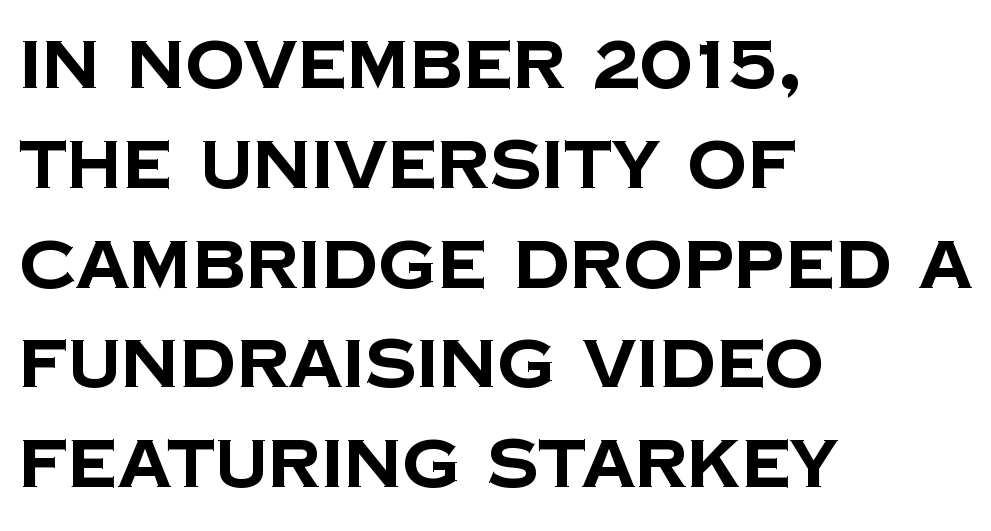
The image shows 67 px bold sans-serif type; set left-aligned, normal line spacing (1.49x), normal letter spacing, not underlined; low stroke contrast and a large x-height.
